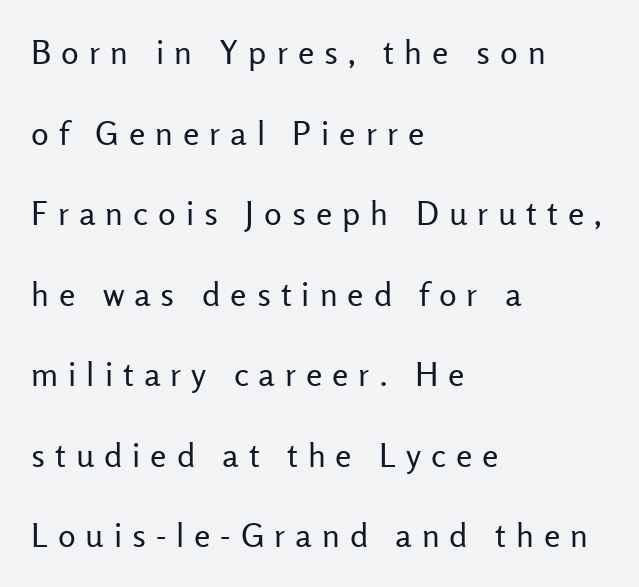
Q: Is the text bold? A: No.
Q: Is the text italic (slanted)? A: No, it is upright.
Q: Is the typeface a serif or a sans-serif typeface? A: Sans-serif.
Q: Is the text underlined? A: No.
Q: How is the paragraph aligned? A: Left-aligned.
Q: Is the spacing between letters normal or unusually wide? A: Unusually wide.
Q: Is the spacing between lines tight, normal or loose? A: Loose.
Q: Width (condensed, normal, or wide)? A: Normal.
Q: Stroke contrast? A: Low.
Q: x-height? A: Medium.
Q: Monospaced? A: No.
